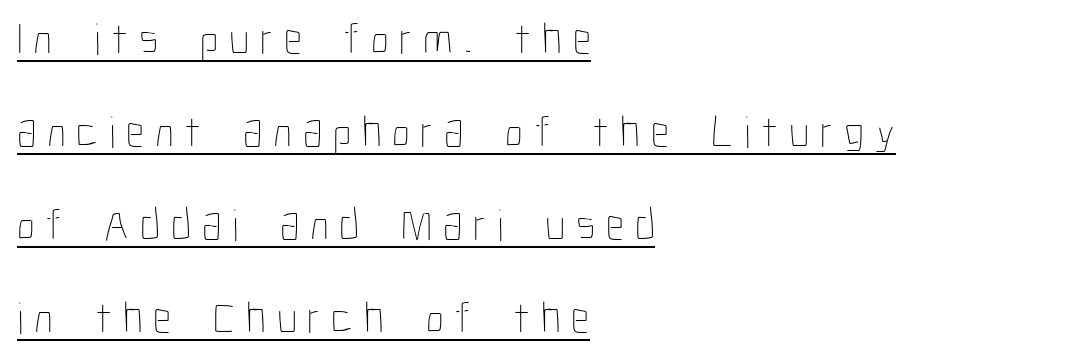
{"italic": "no", "bold": "no", "weight": "thin", "width": "condensed", "stroke_contrast": "low", "x_height": "medium", "monospaced": "no", "underline": "yes", "align": "left", "line_spacing": "loose", "line_spacing_ratio": 2.07, "letter_spacing": "wide", "letter_spacing_em": 0.24, "glyph_px": 45}
